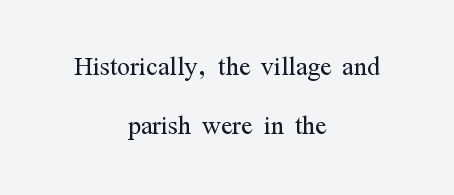
Looks like regular typesetting: each glyph gets only the width it needs. The line texture is even and compact thanks to regular tracking. The specimen omits any rule beneath the text block's lines. Nothing heavy about these letters — not bold at all.
